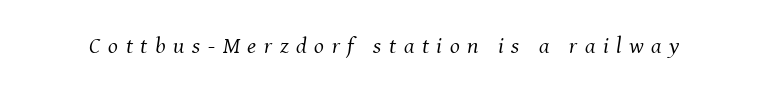
Glyph-to-glyph distance is far greater than everyday printed text. The strokes carry an ordinary text weight at most. The font's italic variant was chosen for this text. Has an underline been added? It has not.
